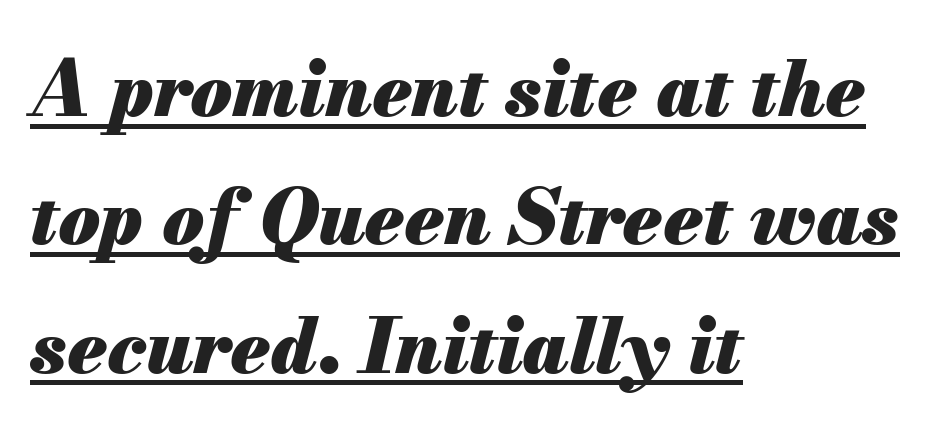
Compared with undecorated copy, this sample adds a rule below the words. Tall strokes in this sample are angled rather than plumb. A dark, heavy texture on the line: the type is bold. Teacher's note: observe the even left margin — that is flush-left alignment. Honestly, the row spacing looks completely unremarkable.
